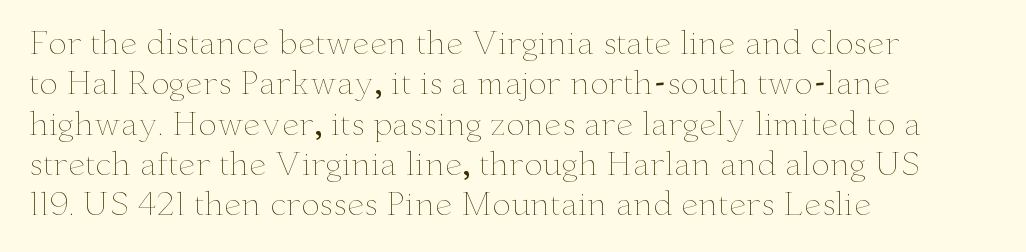
The image shows 31 px thin, wide type, upright; set left-aligned, normal line spacing (1.3x), normal letter spacing, not underlined; low stroke contrast and a small x-height.
